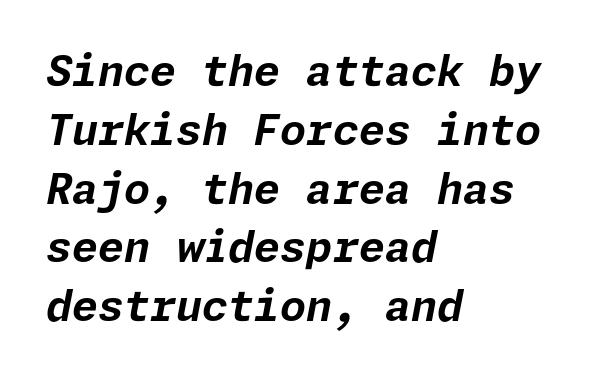
The image shows 42 px bold type, italic (leaning right); set left-aligned, normal line spacing (1.4x), normal letter spacing, not underlined; low stroke contrast and a medium x-height.
